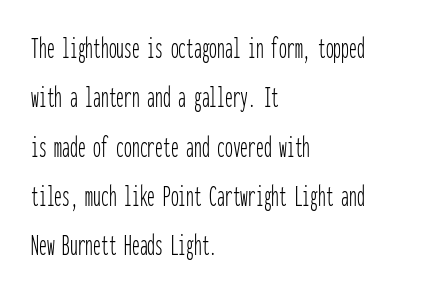
{"serif": "no", "italic": "no", "bold": "no", "weight": "thin", "width": "condensed", "stroke_contrast": "low", "x_height": "medium", "monospaced": "yes", "underline": "no", "align": "left", "line_spacing": "normal", "line_spacing_ratio": 1.59, "letter_spacing": "normal", "letter_spacing_em": 0.0, "glyph_px": 31}
